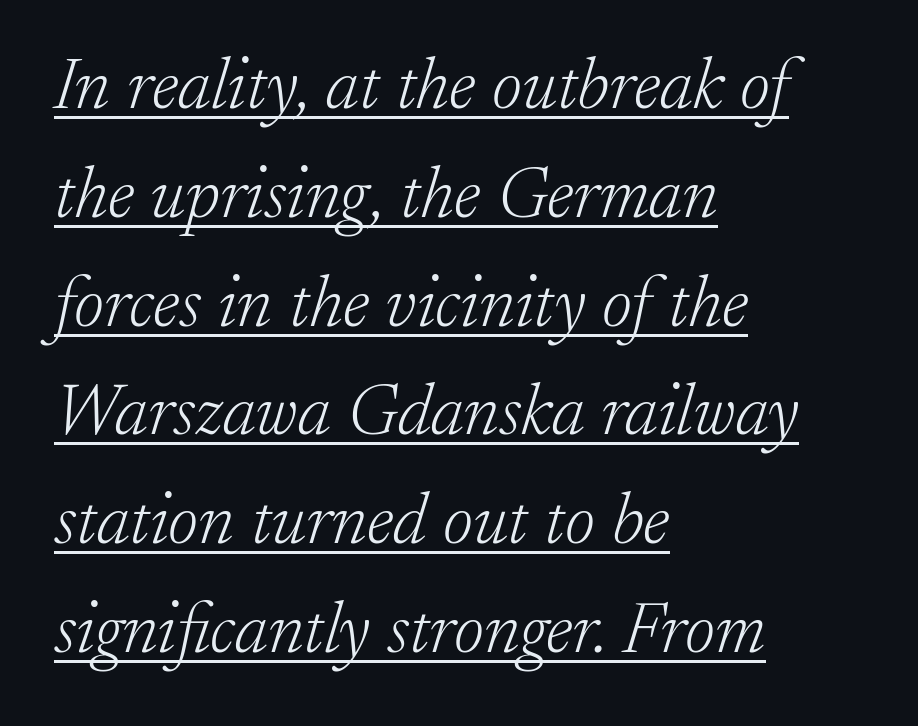
The image shows 73 px light serif type, italic (leaning right); set left-aligned, normal line spacing (1.49x), normal letter spacing, underlined; low stroke contrast and a small x-height.
